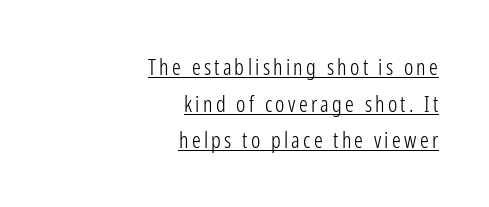
Q: Is the text bold? A: No.
Q: Is the text italic (slanted)? A: No, it is upright.
Q: Is the text underlined? A: Yes.
Q: How is the paragraph aligned? A: Right-aligned.
Q: Is the spacing between lines tight, normal or loose? A: Normal.
